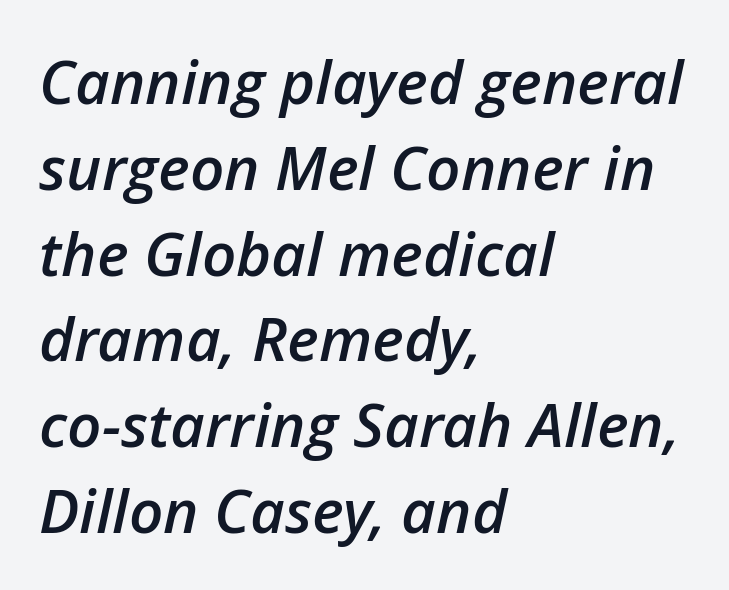
Q: Is the text bold? A: Semi-bold.
Q: Is the text italic (slanted)? A: Yes, it leans right by about 12 degrees.
Q: Is the text underlined? A: No.
Q: How is the paragraph aligned? A: Left-aligned.
Q: Is the spacing between letters normal or unusually wide? A: Normal.
Q: Is the spacing between lines tight, normal or loose? A: Normal.
Q: Width (condensed, normal, or wide)? A: Normal.
Q: Stroke contrast? A: Low.
Q: x-height? A: Medium.
Q: Monospaced? A: No.
